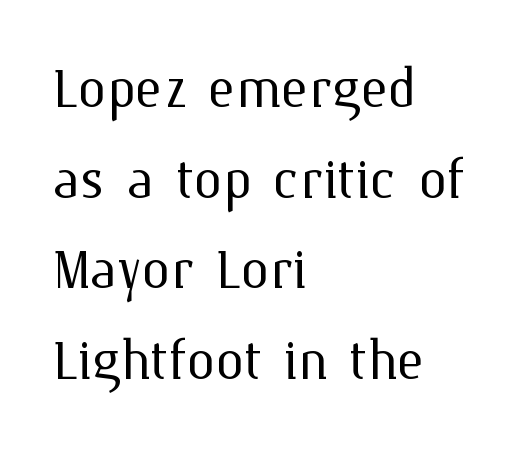
The rows are spaced the way most documents space them. The words here are not underlined. Varying glyph widths throughout — classic text-font behaviour. Stem width sits at or under what a default text font uses. Does extra space separate the letters? No, they use regular spacing.
